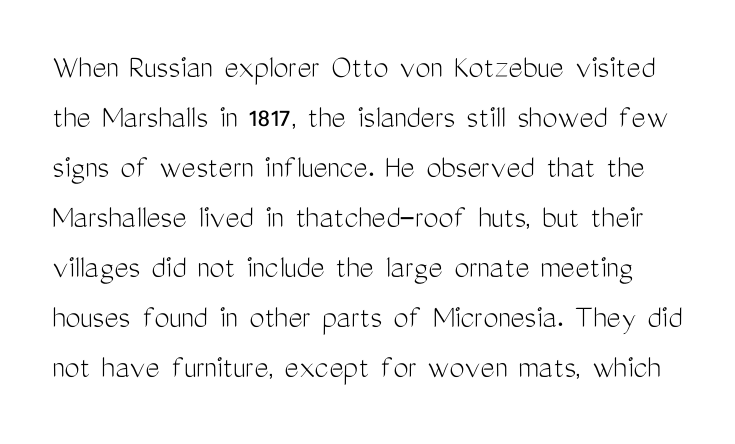
The image shows 34 px light, condensed sans-serif type, upright; set normal line spacing (1.47x), normal letter spacing, not underlined; medium stroke contrast and a medium x-height.
